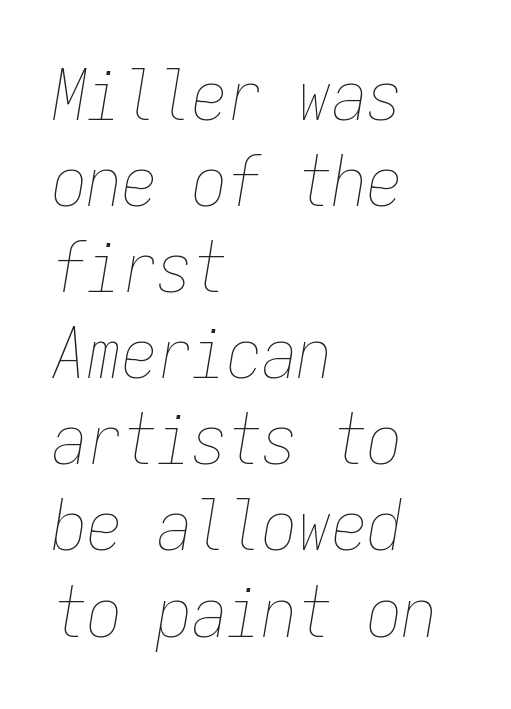
Descenders are the only things crossing below the line. Stems here are at most as thick as an everyday book face. The face used here is monospaced, like something from a code editor. Compared with ordinary roman type, these characters are visibly tilted. The lines are quadded left.
